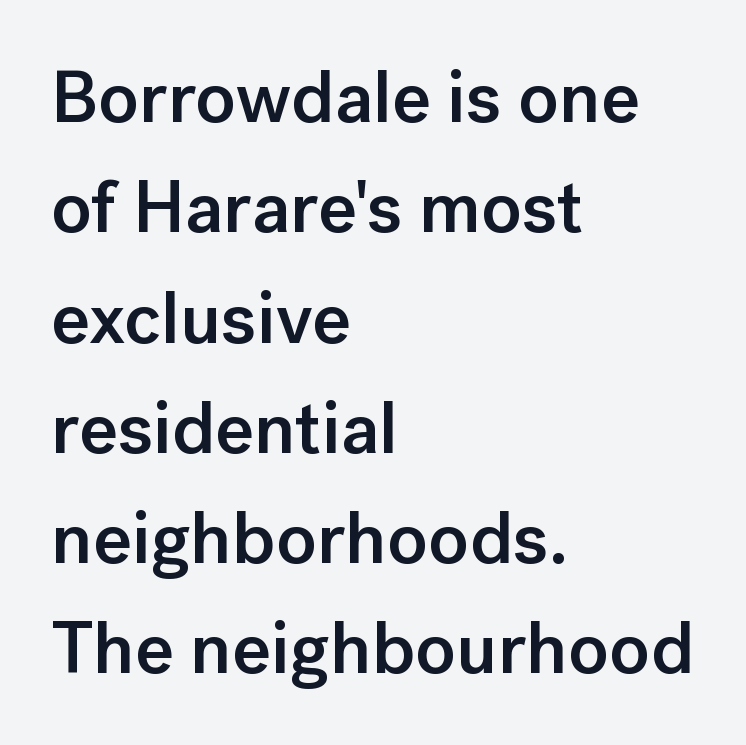
The image shows 74 px semibold sans-serif type, upright; set left-aligned, normal line spacing (1.49x), normal letter spacing, not underlined; low stroke contrast and a medium x-height.
